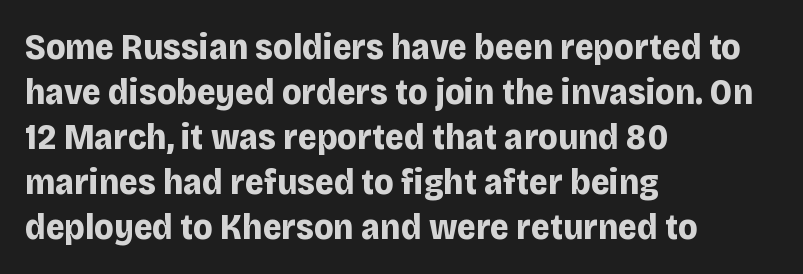
Q: Is the text bold? A: Yes.
Q: Is the text italic (slanted)? A: No, it is upright.
Q: Is the typeface a serif or a sans-serif typeface? A: Sans-serif.
Q: Is the text underlined? A: No.
Q: How is the paragraph aligned? A: Left-aligned.
Q: Is the spacing between letters normal or unusually wide? A: Normal.
Q: Is the spacing between lines tight, normal or loose? A: Normal.
Q: Width (condensed, normal, or wide)? A: Normal.
Q: Stroke contrast? A: Low.
Q: x-height? A: Large.
Q: Monospaced? A: No.
